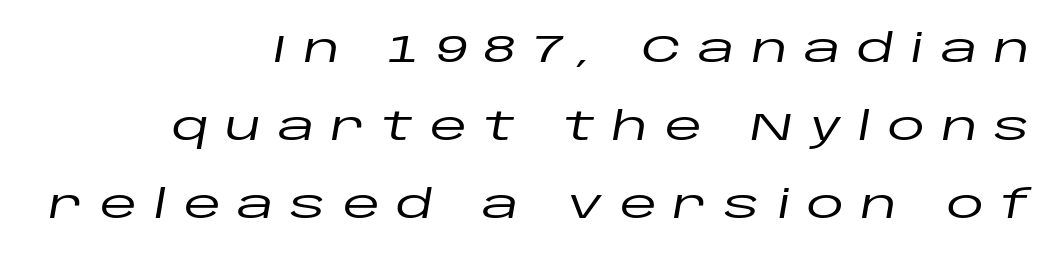
The image shows 38 px wide type, italic (leaning right); set right-aligned, loose line spacing (2.05x), unusually wide letter spacing (+0.44 em), not underlined; low stroke contrast and a large x-height.
